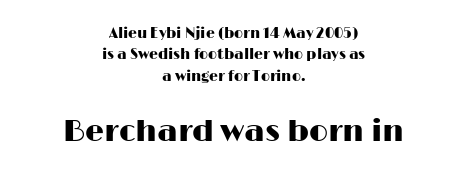
{"serif": "no", "italic": "no", "width": "wide", "stroke_contrast": "high", "x_height": "medium", "monospaced": "no", "underline": "no", "align": "center", "line_spacing": "normal", "line_spacing_ratio": 1.53, "letter_spacing": "normal", "letter_spacing_em": 0.0, "larger_block": "second", "size_ratio": 2.14, "glyph_px": 30}
